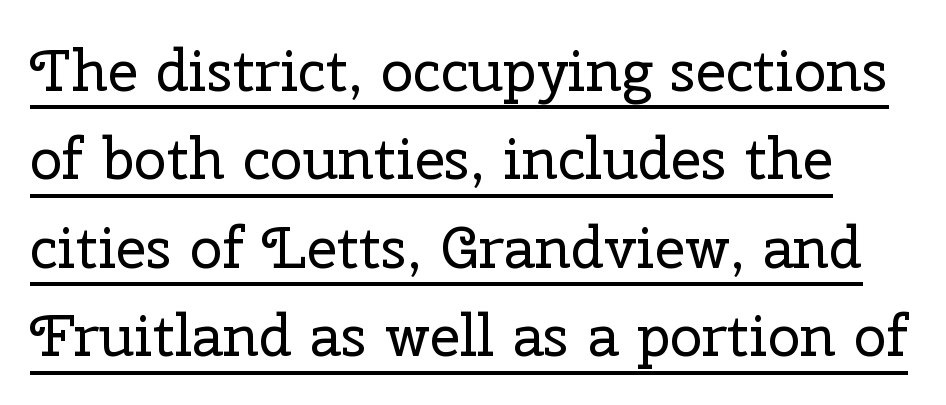
{"serif": "yes", "italic": "no", "bold": "no", "weight": "regular", "width": "normal", "stroke_contrast": "low", "x_height": "medium", "monospaced": "no", "underline": "yes", "line_spacing": "normal", "line_spacing_ratio": 1.5, "letter_spacing": "normal", "letter_spacing_em": 0.0, "glyph_px": 59}
